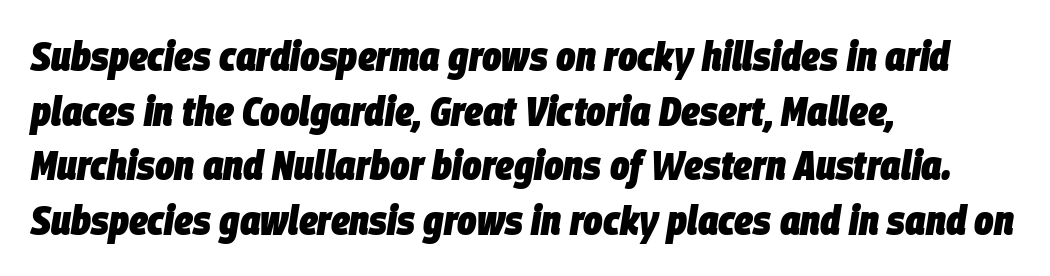
Q: Is the text bold? A: Yes.
Q: Is the text italic (slanted)? A: Yes, it leans right by about 9 degrees.
Q: Is the text underlined? A: No.
Q: How is the paragraph aligned? A: Left-aligned.
Q: Is the spacing between letters normal or unusually wide? A: Normal.
Q: Is the spacing between lines tight, normal or loose? A: Normal.
Q: Width (condensed, normal, or wide)? A: Condensed.
Q: Stroke contrast? A: Low.
Q: x-height? A: Large.
Q: Monospaced? A: No.
